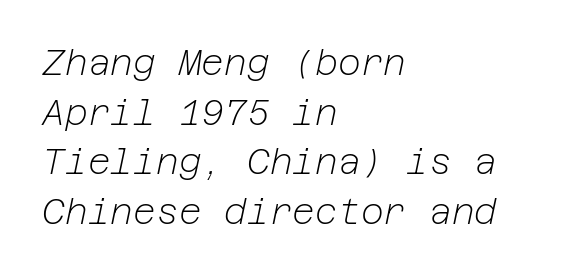
Tracking value appears to be zero — textbook default spacing. Short and long lines alike share a common starting point at left. The rows are spaced the way most documents space them. Each stroke keeps to a modest, everyday thickness or less. A typesetter would mark this as italic. Any mark beneath the type? The region is blank.
